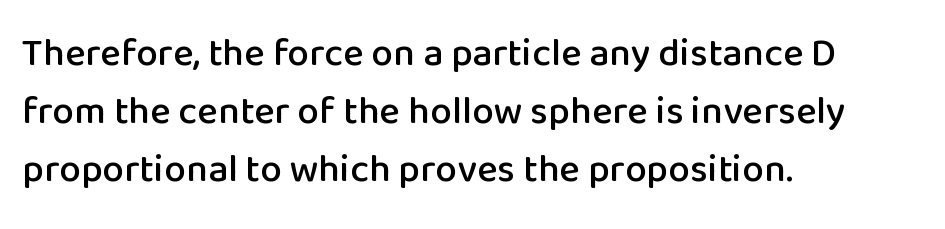
Q: Is the text italic (slanted)? A: No, it is upright.
Q: Is the typeface a serif or a sans-serif typeface? A: Sans-serif.
Q: Is the text underlined? A: No.
Q: How is the paragraph aligned? A: Left-aligned.
Q: Is the spacing between letters normal or unusually wide? A: Normal.
Q: Is the spacing between lines tight, normal or loose? A: Normal.
Q: Width (condensed, normal, or wide)? A: Normal.
Q: Stroke contrast? A: Low.
Q: x-height? A: Medium.
Q: Monospaced? A: No.
